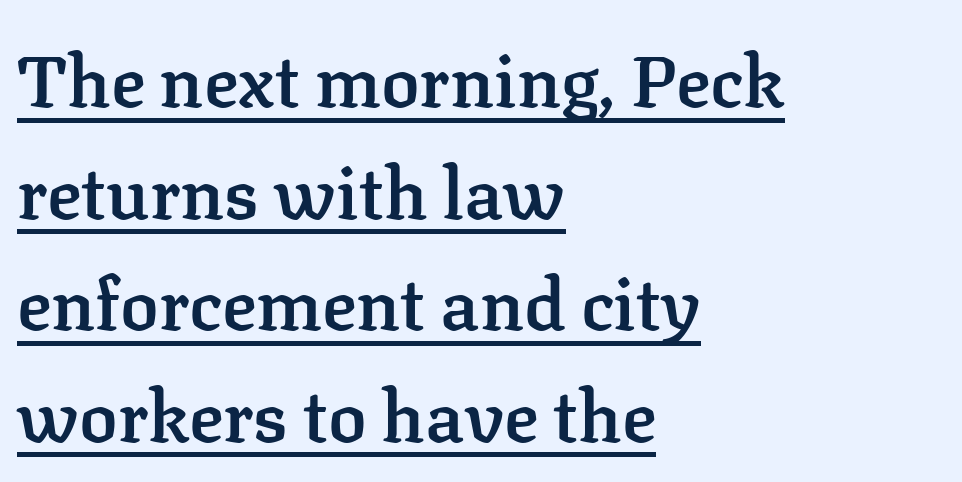
The image shows 72 px semibold serif type, upright; set left-aligned, normal line spacing (1.55x), normal letter spacing, underlined; low stroke contrast and a medium x-height.
